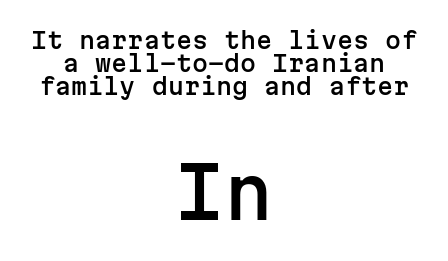
{"serif": "no", "italic": "no", "width": "normal", "stroke_contrast": "low", "x_height": "medium", "monospaced": "yes", "underline": "no", "align": "center", "line_spacing": "tight", "line_spacing_ratio": 0.99, "letter_spacing": "normal", "letter_spacing_em": 0.0, "larger_block": "second", "size_ratio": 3.04, "glyph_px": 70}
